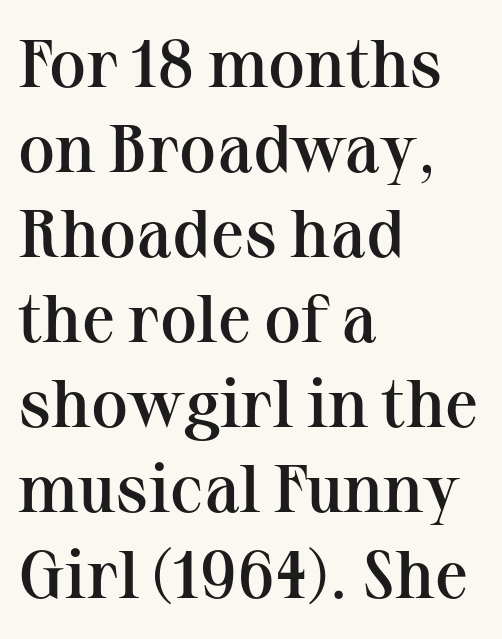
Q: Is the text bold? A: Semi-bold.
Q: Is the text italic (slanted)? A: No, it is upright.
Q: Is the typeface a serif or a sans-serif typeface? A: Serif.
Q: Is the text underlined? A: No.
Q: How is the paragraph aligned? A: Left-aligned.
Q: Is the spacing between letters normal or unusually wide? A: Normal.
Q: Is the spacing between lines tight, normal or loose? A: Normal.
Q: Width (condensed, normal, or wide)? A: Normal.
Q: Stroke contrast? A: Medium.
Q: x-height? A: Medium.
Q: Monospaced? A: No.
